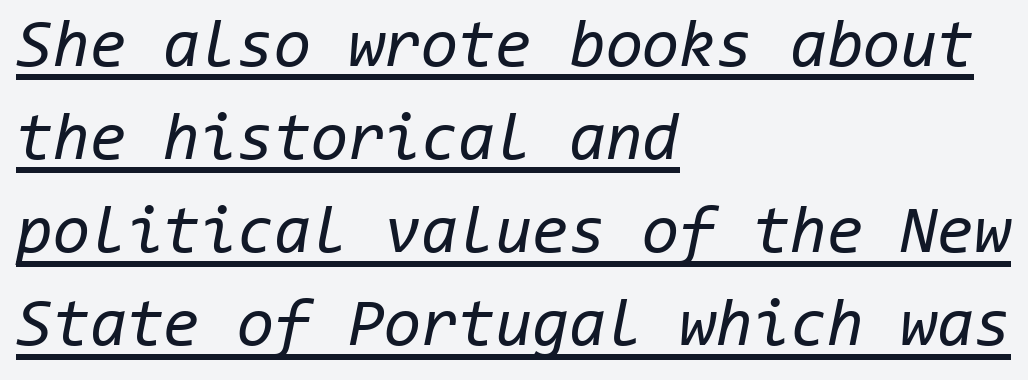
The image shows 67 px regular-weight type, italic (leaning right), monospaced; set left-aligned, normal line spacing (1.39x), normal letter spacing, underlined; low stroke contrast and a medium x-height.
